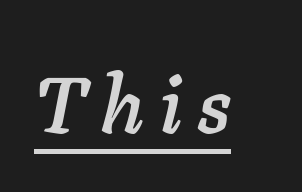
Q: Is the text italic (slanted)? A: Yes, it leans right by about 11 degrees.
Q: Is the text underlined? A: Yes.
Q: Width (condensed, normal, or wide)? A: Normal.
Q: Stroke contrast? A: Low.
Q: x-height? A: Medium.
Q: Monospaced? A: No.
